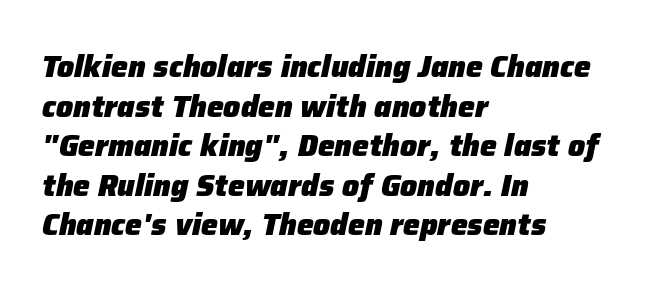
Q: Is the text bold? A: Yes.
Q: Is the text italic (slanted)? A: Yes, it leans right by about 12 degrees.
Q: Is the text underlined? A: No.
Q: How is the paragraph aligned? A: Left-aligned.
Q: Is the spacing between letters normal or unusually wide? A: Normal.
Q: Is the spacing between lines tight, normal or loose? A: Normal.
Q: Width (condensed, normal, or wide)? A: Normal.
Q: Stroke contrast? A: Low.
Q: x-height? A: Medium.
Q: Monospaced? A: No.
